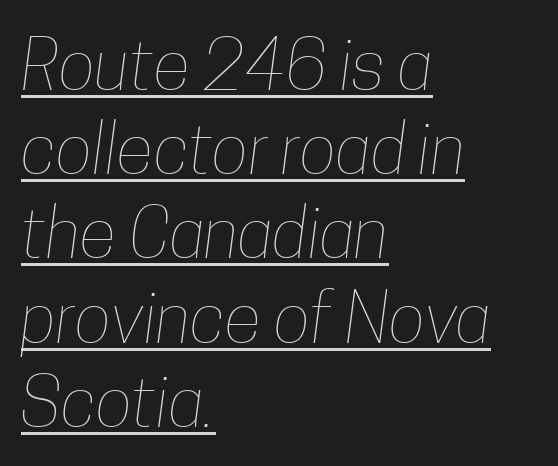
{"bold": "no", "weight": "thin", "width": "condensed", "stroke_contrast": "low", "x_height": "medium", "monospaced": "no", "underline": "yes", "align": "left", "line_spacing_ratio": 1.22, "letter_spacing": "normal", "letter_spacing_em": 0.0, "glyph_px": 69}
